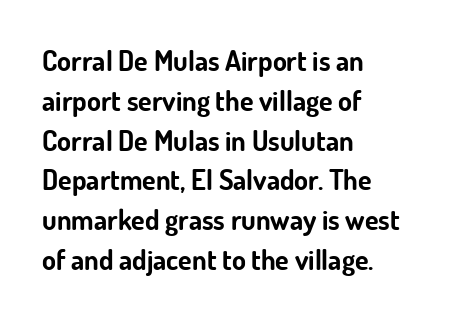
The characters display no serif detailing; their extremities are plain. The paragraph has a hard left edge and a soft right edge. The letters sit at their default tracking, neither squeezed nor spread. Posture: straight, roman, zero tilt. The words here are not underlined.
